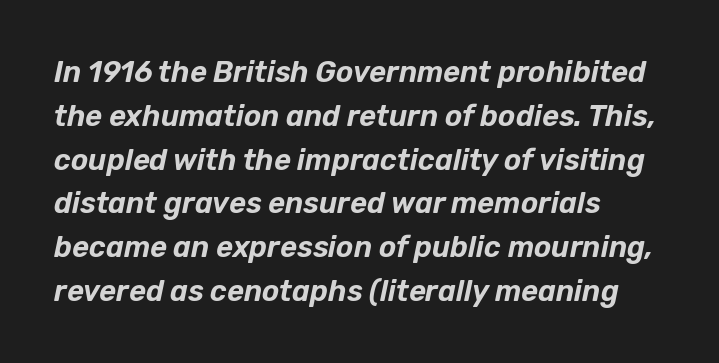
Q: Is the text italic (slanted)? A: Yes, it leans right by about 12 degrees.
Q: Is the text underlined? A: No.
Q: How is the paragraph aligned? A: Left-aligned.
Q: Is the spacing between letters normal or unusually wide? A: Normal.
Q: Is the spacing between lines tight, normal or loose? A: Normal.
Q: Width (condensed, normal, or wide)? A: Normal.
Q: Stroke contrast? A: Low.
Q: x-height? A: Medium.
Q: Monospaced? A: No.
